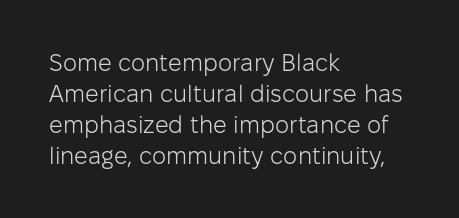
{"italic": "no", "bold": "no", "underline": "no", "align": "left", "line_spacing": "normal", "line_spacing_ratio": 1.29, "letter_spacing": "normal", "letter_spacing_em": 0.0, "glyph_px": 24}
